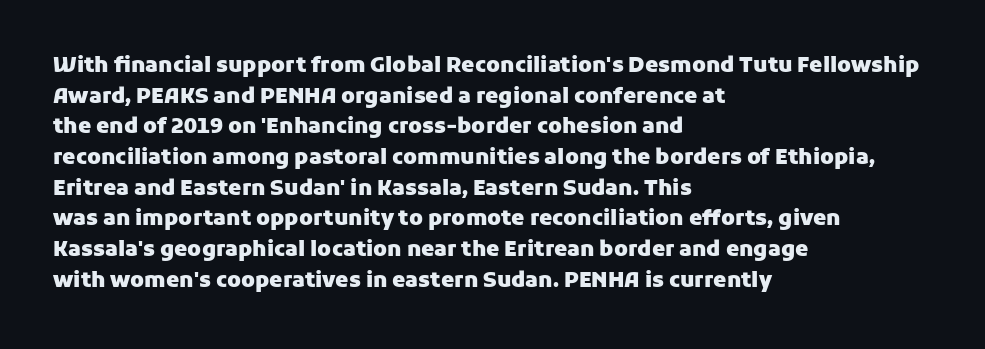
Glyph-to-glyph distance matches everyday printed text. If you drew a line through each stem, it would be perfectly vertical. Horizontal bands of white between lines are of average thickness. Type without underlining. The glyphs have the mass of a bold cut.
